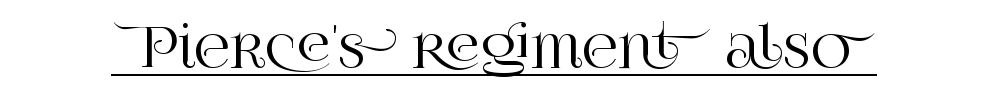
Font category for this specimen: serif. Note the varied advance widths — an 'i' is clearly narrower than an 'm'. Has an underline been added? It has. The letters stand straight up with perfectly vertical stems. The passage shown has conventional tracking throughout.
